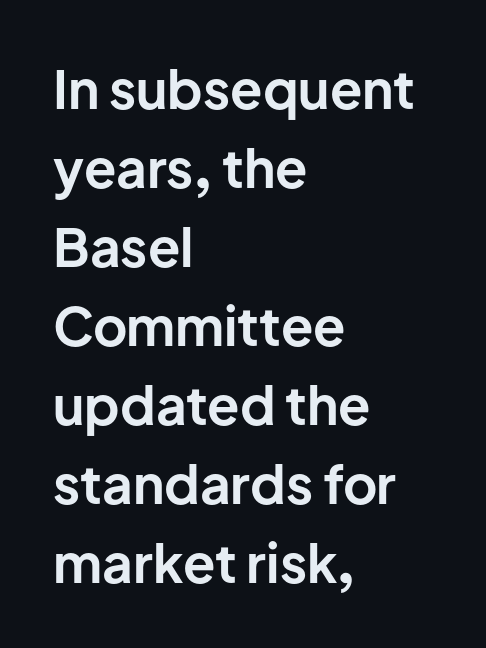
The image shows 53 px bold sans-serif type, upright; set left-aligned, normal line spacing (1.49x), normal letter spacing, not underlined; low stroke contrast and a medium x-height.
